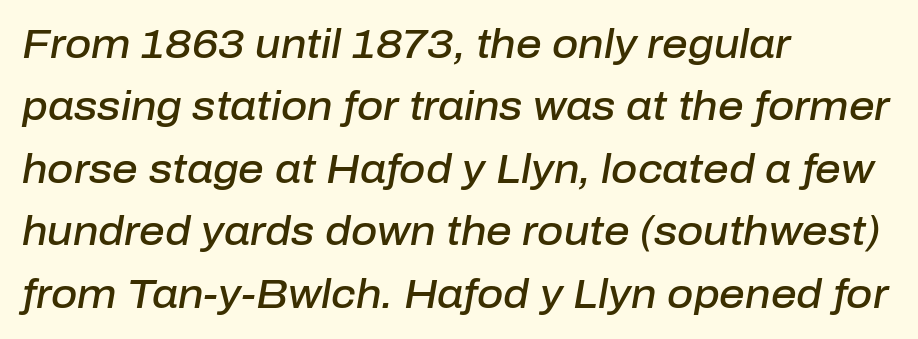
Q: Is the text bold? A: Semi-bold.
Q: Is the text italic (slanted)? A: Yes, it leans right by about 10 degrees.
Q: Is the text underlined? A: No.
Q: How is the paragraph aligned? A: Left-aligned.
Q: Is the spacing between letters normal or unusually wide? A: Normal.
Q: Is the spacing between lines tight, normal or loose? A: Normal.
Q: Width (condensed, normal, or wide)? A: Normal.
Q: Stroke contrast? A: Low.
Q: x-height? A: Medium.
Q: Monospaced? A: No.
